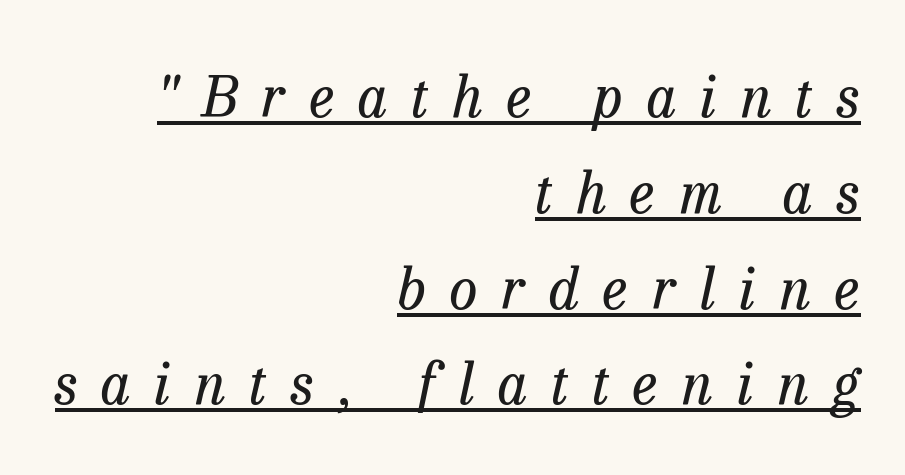
Q: Is the text bold? A: No.
Q: Is the text italic (slanted)? A: Yes, it leans right by about 13 degrees.
Q: Is the typeface a serif or a sans-serif typeface? A: Serif.
Q: Is the text underlined? A: Yes.
Q: How is the paragraph aligned? A: Right-aligned.
Q: Is the spacing between letters normal or unusually wide? A: Unusually wide.
Q: Is the spacing between lines tight, normal or loose? A: Normal.
Q: Width (condensed, normal, or wide)? A: Normal.
Q: Stroke contrast? A: Low.
Q: x-height? A: Medium.
Q: Monospaced? A: No.
